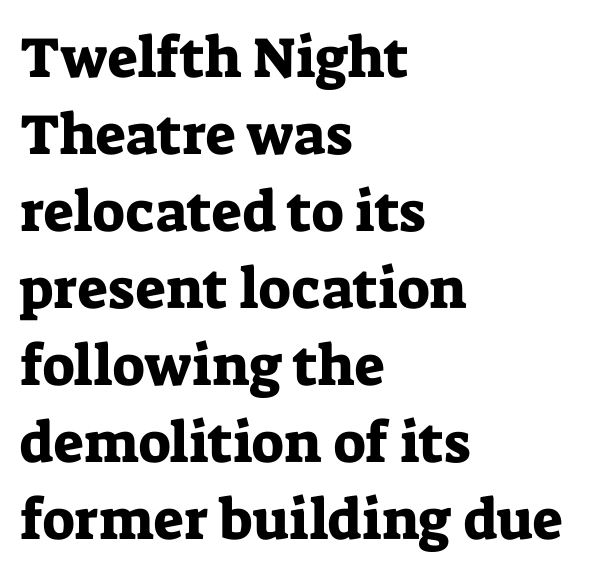
Q: Is the text italic (slanted)? A: No, it is upright.
Q: Is the typeface a serif or a sans-serif typeface? A: Serif.
Q: Is the text underlined? A: No.
Q: How is the paragraph aligned? A: Left-aligned.
Q: Is the spacing between letters normal or unusually wide? A: Normal.
Q: Is the spacing between lines tight, normal or loose? A: Normal.
Q: Width (condensed, normal, or wide)? A: Normal.
Q: Stroke contrast? A: Low.
Q: x-height? A: Medium.
Q: Monospaced? A: No.
